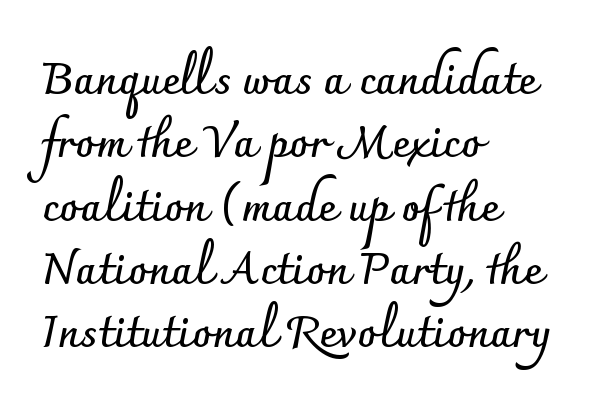
The image shows 44 px semibold sans-serif type; set left-aligned, normal line spacing (1.44x), normal letter spacing, not underlined; low stroke contrast and a small x-height.
